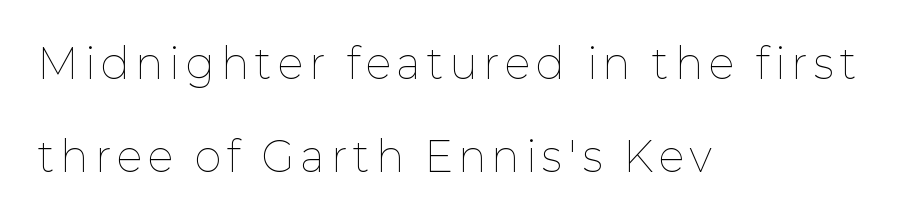
Q: Is the text bold? A: No.
Q: Is the text italic (slanted)? A: No, it is upright.
Q: Is the text underlined? A: No.
Q: How is the paragraph aligned? A: Left-aligned.
Q: Is the spacing between lines tight, normal or loose? A: Loose.
Q: Width (condensed, normal, or wide)? A: Normal.
Q: Stroke contrast? A: Low.
Q: x-height? A: Medium.
Q: Monospaced? A: No.
